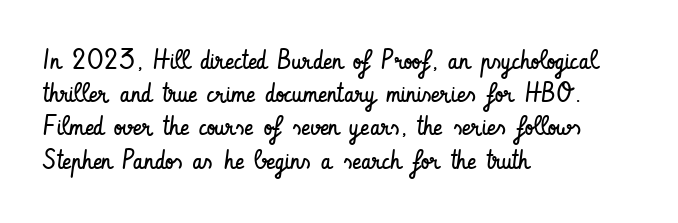
The zone under the glyphs is completely vacant. The passage is arranged the way most books set body copy — flush left. The type sits square on the baseline with zero lean. Weight: in the light-to-regular range. In terms of letterspacing, this is plain default setting.
